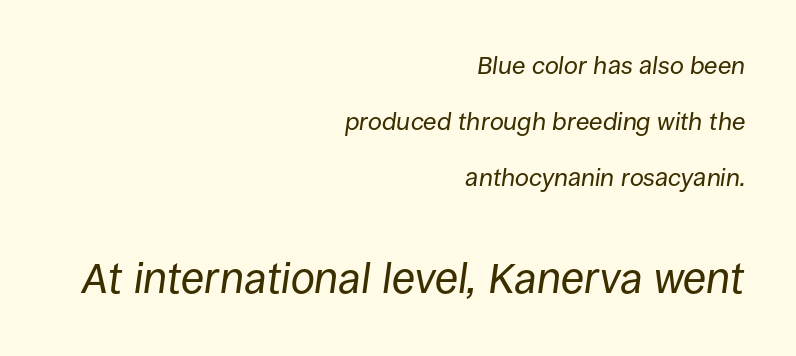
Q: Is the text bold? A: No.
Q: Is the text italic (slanted)? A: Yes, it leans right by about 8 degrees.
Q: Is the text underlined? A: No.
Q: How is the paragraph aligned? A: Right-aligned.
Q: Is the spacing between letters normal or unusually wide? A: Normal.
Q: Is the spacing between lines tight, normal or loose? A: Loose.
Q: Which block of text is set in a larger size, the first (top) or the second (bottom)? A: The second (bottom) one.
Q: Width (condensed, normal, or wide)? A: Normal.
Q: Stroke contrast? A: Low.
Q: x-height? A: Large.
Q: Monospaced? A: No.
